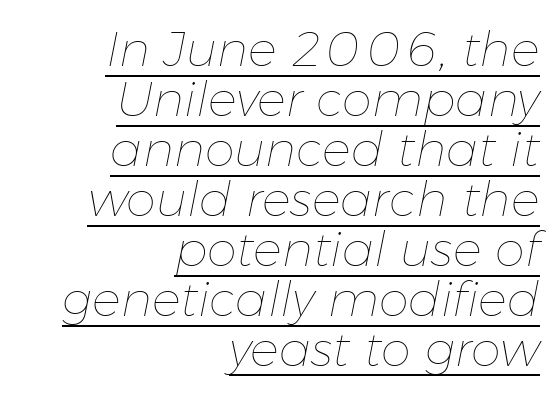
The image shows 48 px thin type, italic (leaning right); set right-aligned, tight line spacing (1.04x), normal letter spacing, underlined; low stroke contrast and a medium x-height.
